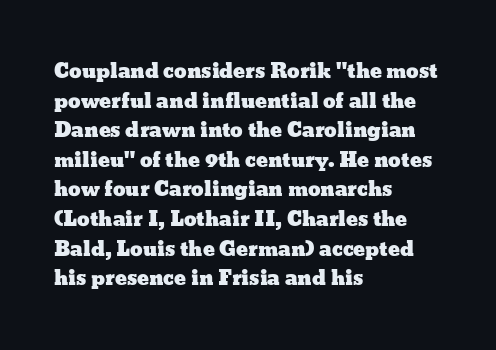
Q: Is the text italic (slanted)? A: No, it is upright.
Q: Is the text underlined? A: No.
Q: How is the paragraph aligned? A: Left-aligned.
Q: Is the spacing between letters normal or unusually wide? A: Normal.
Q: Is the spacing between lines tight, normal or loose? A: Normal.
